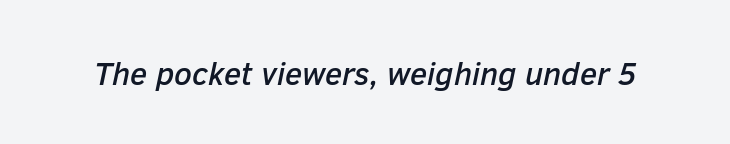
The face used here has a pronounced slope to its letters. Character widths vary here, with narrow letters taking less room than wide ones. What stands out about the letter spacing? Nothing — it is the standard amount. A bare baseline throughout the passage.
